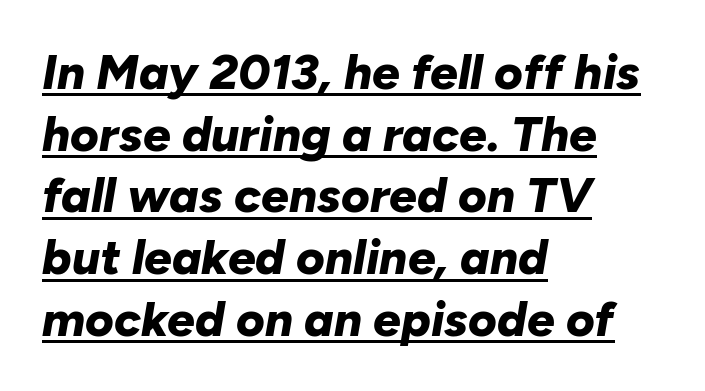
Q: Is the text bold? A: Yes.
Q: Is the text italic (slanted)? A: Yes, it leans right by about 10 degrees.
Q: Is the text underlined? A: Yes.
Q: How is the paragraph aligned? A: Left-aligned.
Q: Is the spacing between letters normal or unusually wide? A: Normal.
Q: Is the spacing between lines tight, normal or loose? A: Normal.
Q: Width (condensed, normal, or wide)? A: Normal.
Q: Stroke contrast? A: Low.
Q: x-height? A: Medium.
Q: Monospaced? A: No.
